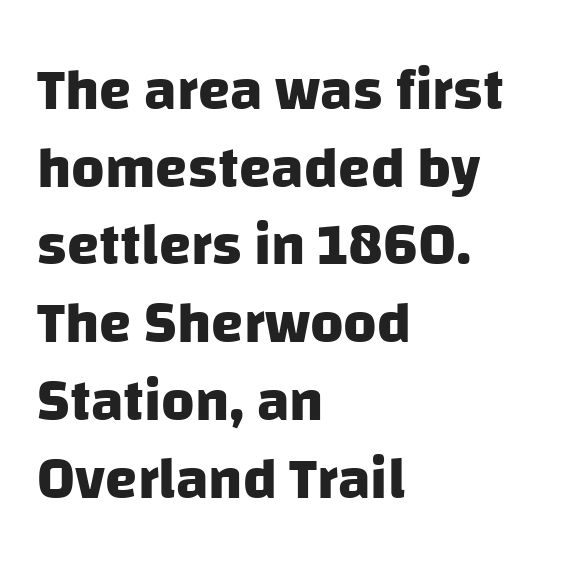
{"serif": "no", "bold": "yes", "weight": "heavy", "width": "normal", "stroke_contrast": "low", "x_height": "large", "monospaced": "no", "underline": "no", "align": "left", "line_spacing": "normal", "line_spacing_ratio": 1.34, "letter_spacing": "normal", "letter_spacing_em": 0.0, "glyph_px": 58}
